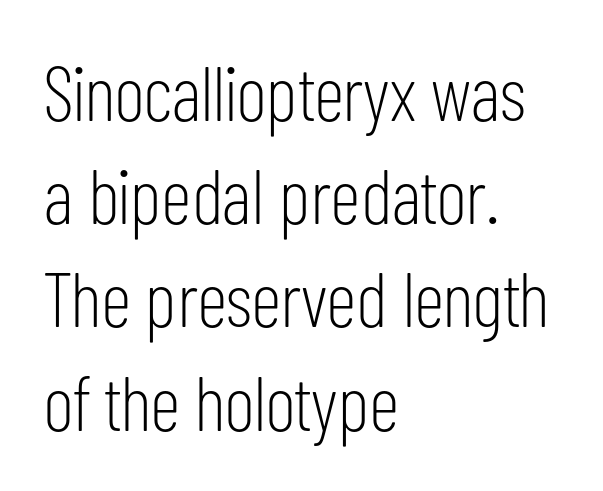
Q: Is the text bold? A: No.
Q: Is the text italic (slanted)? A: No, it is upright.
Q: Is the typeface a serif or a sans-serif typeface? A: Sans-serif.
Q: Is the text underlined? A: No.
Q: How is the paragraph aligned? A: Left-aligned.
Q: Is the spacing between letters normal or unusually wide? A: Normal.
Q: Is the spacing between lines tight, normal or loose? A: Normal.
Q: Width (condensed, normal, or wide)? A: Condensed.
Q: Stroke contrast? A: Low.
Q: x-height? A: Medium.
Q: Monospaced? A: No.
